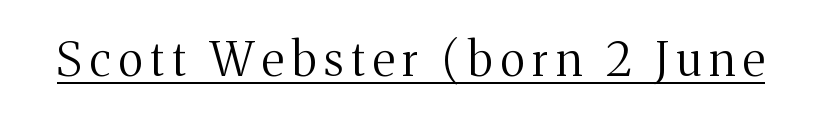
{"serif": "yes", "italic": "no", "bold": "no", "weight": "regular", "width": "normal", "stroke_contrast": "medium", "x_height": "medium", "monospaced": "no", "underline": "yes", "glyph_px": 47}
